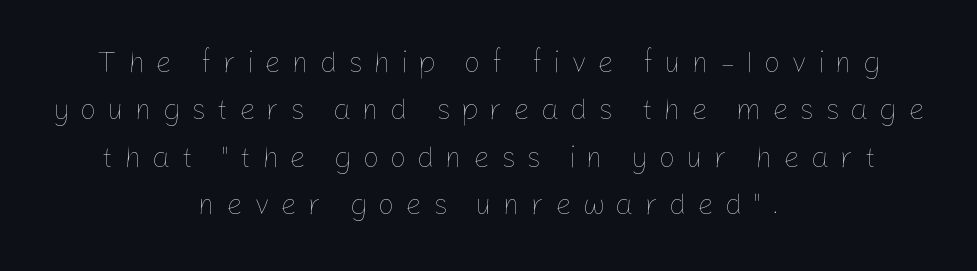
The face used here is rendered with a markedly widened letterfit. Characters remain perfectly vertical along every line. Unbolded letterforms with no extra heft. Line spacing here is normal. The typesetter chose a symmetrical, centered arrangement here.
